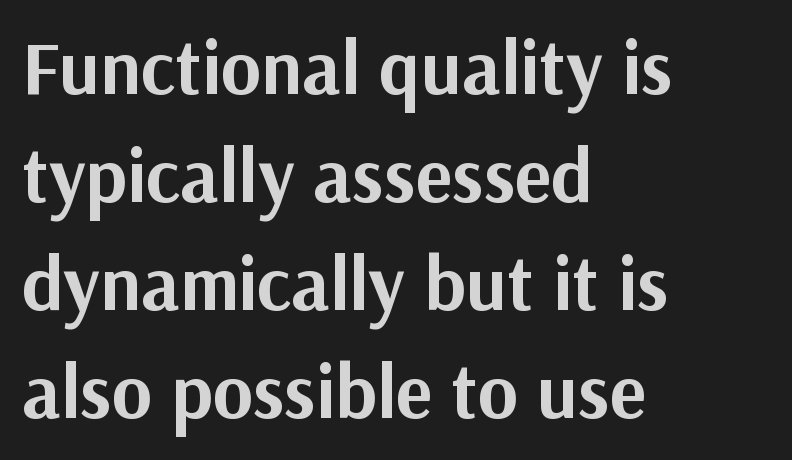
Regarding serifs, this sample does without them. These lines are rendered in a variable-pitch font. The lettering stays uniformly vertical, giving the passage a roman look. Leading: standard. The rag falls on the right side of this text block.
